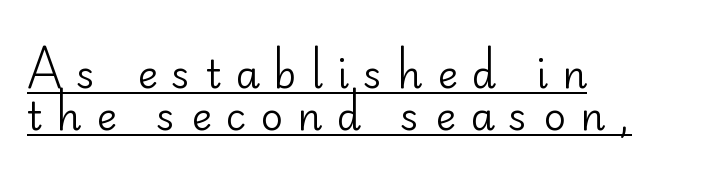
The image shows 39 px regular-weight sans-serif type, upright; set left-aligned, tight line spacing (1.08x), unusually wide letter spacing (+0.36 em), underlined; low stroke contrast and a small x-height.
